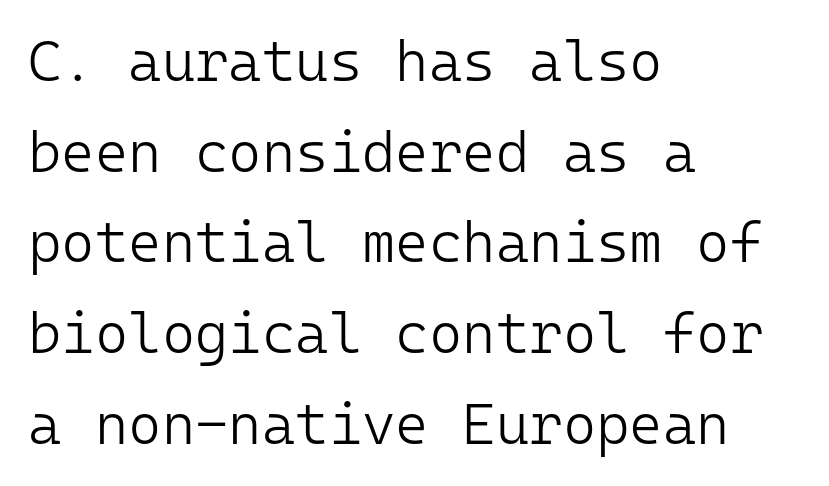
The ragged edge is on the right, which tells us the setting is flush left. Looks like terminal output: every glyph gets an equal slot. Has an underline been added? It has not. These lines sit exactly where default settings would place them. Does the lettering tilt? It doesn't — this is upright.
